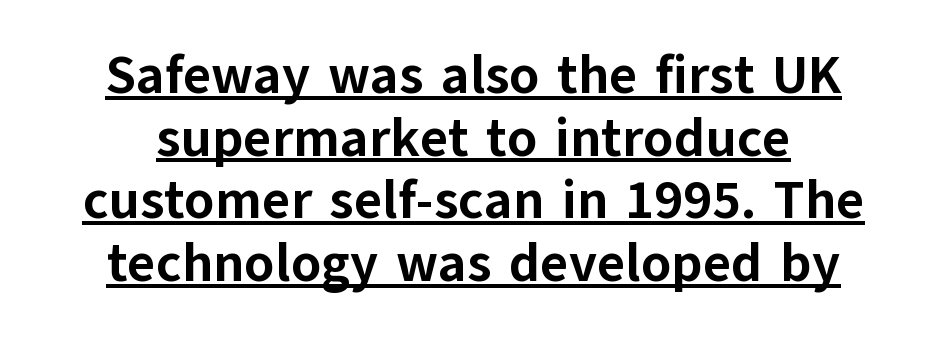
Q: Is the text bold? A: Yes.
Q: Is the text italic (slanted)? A: No, it is upright.
Q: Is the typeface a serif or a sans-serif typeface? A: Sans-serif.
Q: Is the text underlined? A: Yes.
Q: How is the paragraph aligned? A: Centered.
Q: Is the spacing between letters normal or unusually wide? A: Normal.
Q: Width (condensed, normal, or wide)? A: Normal.
Q: Stroke contrast? A: Low.
Q: x-height? A: Medium.
Q: Monospaced? A: No.
